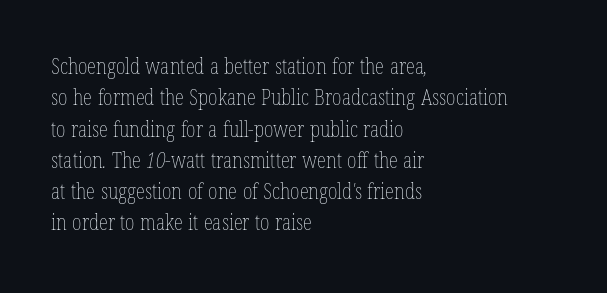
The image shows 21 px text type; set left-aligned, normal line spacing (1.49x), normal letter spacing, not underlined.
